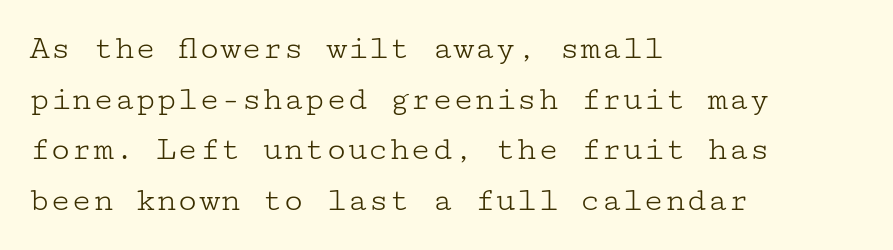
The image shows 35 px light, wide serif type, upright; set left-aligned, normal line spacing (1.45x), normal letter spacing, not underlined; low stroke contrast and a medium x-height.
